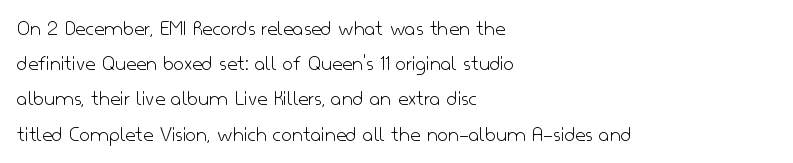
A typesetter would call this leading conventional body-copy spacing. Casual observation: everything's shoved over to the left. Counters stay open thanks to moderate or lighter strokes. The lettering stays uniformly vertical, giving the passage a roman look. No extra tracking has been applied to these lines. The gap between lines stays unmarked.
